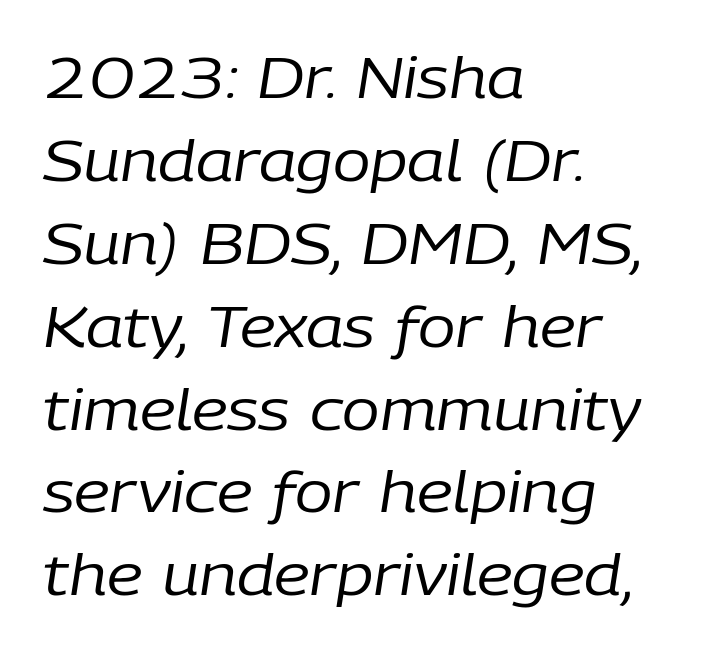
There's an unmistakable incline to the writing here. Students, note that the glyphs here touch the page at normal intervals. What's the leading like? Ordinary, nothing unusual. Type without underlining.
